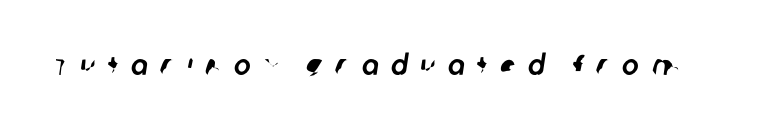
The image shows 28 px sans-serif type; set unusually wide letter spacing (+0.45 em), not underlined; low stroke contrast and a large x-height.
